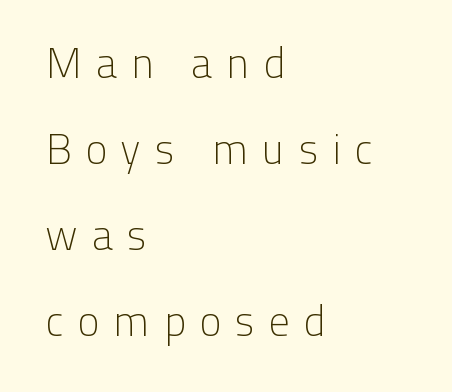
Heft: none added — not bold. Horizontal alignment here is leftward, the default for most running prose. Only glyphs here, with clear space below each row. To sum up the face: it is a sans, with no serifs.
